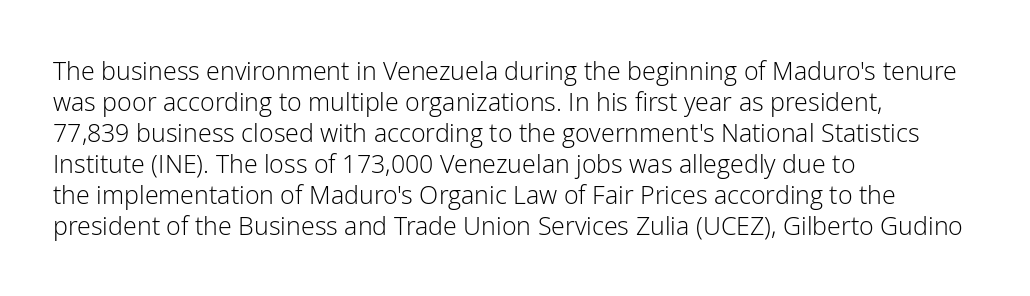
{"italic": "no", "bold": "no", "underline": "no", "align": "left", "line_spacing_ratio": 1.24, "letter_spacing": "normal", "letter_spacing_em": 0.0, "glyph_px": 25}
